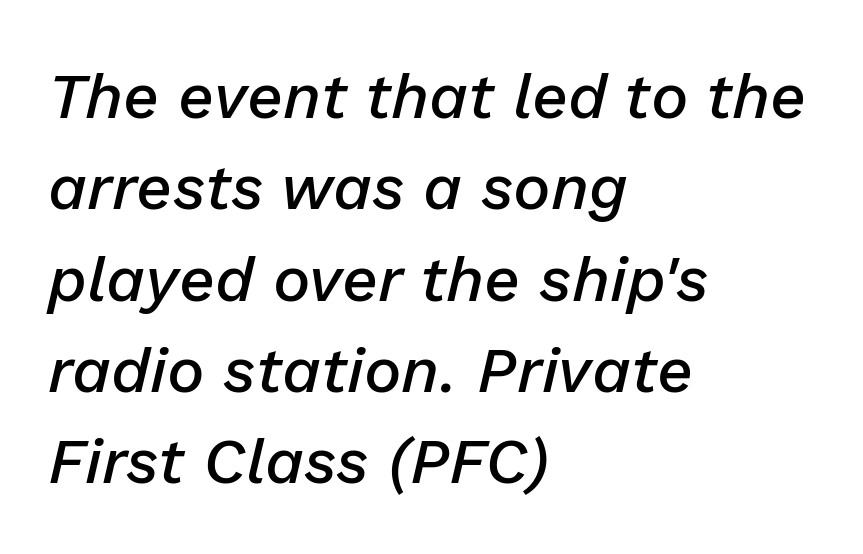
The image shows 63 px semibold type, italic (leaning right); set left-aligned, normal line spacing (1.45x), normal letter spacing, not underlined; low stroke contrast and a medium x-height.
